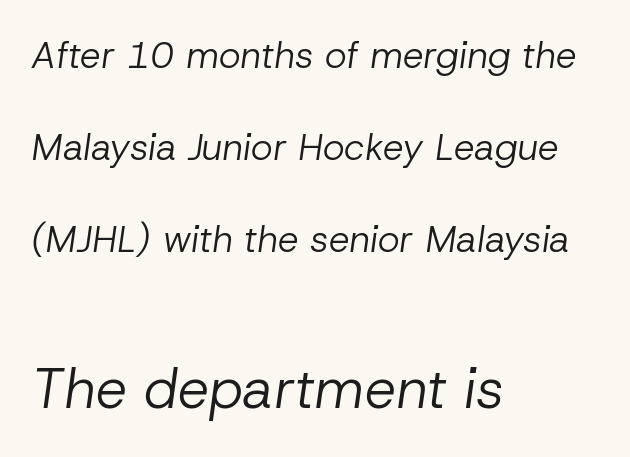
The image shows 56 px regular-weight type, italic (leaning right); set left-aligned, loose line spacing (2.49x), normal letter spacing, not underlined; the second (bottom) block is 1.51x larger; low stroke contrast and a medium x-height.
